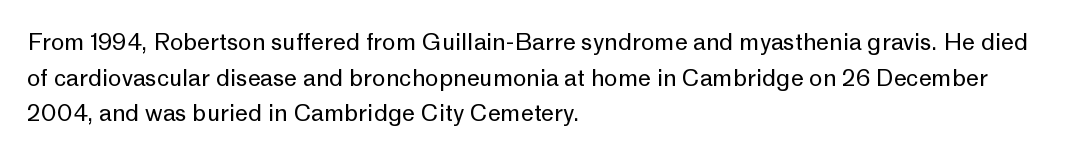
Baseline-to-baseline distance is the conventional proportion of letter height. The passage is arranged the way most books set body copy — flush left. The glyphs are unaccompanied by any horizontal stroke below them. The gaps between neighbouring characters are ordinary and unremarkable.
